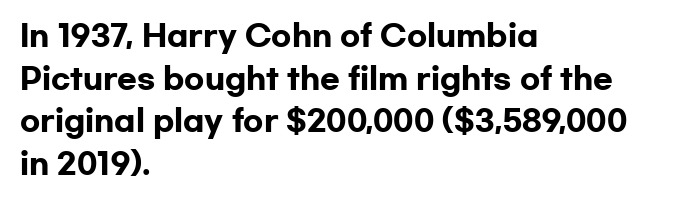
Is the letter spacing exaggerated? No — it looks like the ordinary default. Check where the strokes stop: nothing finishes them off — pure sans. Is there any slant? The stems are plumb. Reading down the block, your eye returns to a fixed left position each line. The string is rendered with underlining switched off. Summary of weight: heavy, a full bold.
